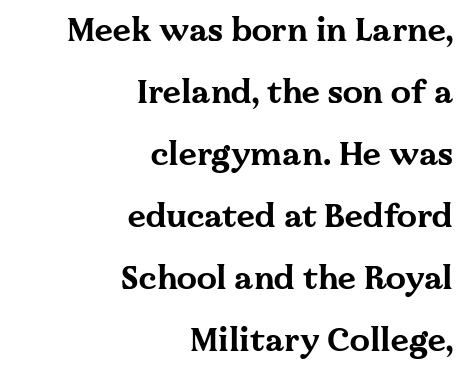
The image shows 32 px bold, wide serif type, upright; set right-aligned, loose line spacing (1.94x), normal letter spacing, not underlined; medium stroke contrast and a medium x-height.
